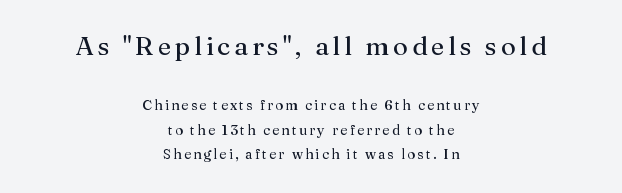
Q: Is the text bold? A: No.
Q: Is the text italic (slanted)? A: No, it is upright.
Q: Is the text underlined? A: No.
Q: How is the paragraph aligned? A: Centered.
Q: Which block of text is set in a larger size, the first (top) or the second (bottom)? A: The first (top) one.
